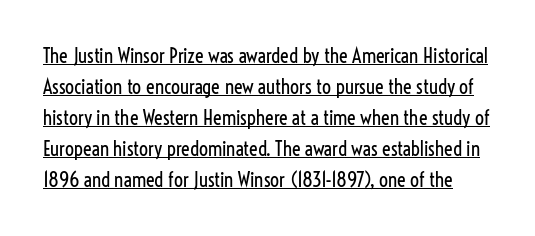
Q: Is the text bold? A: No.
Q: Is the text italic (slanted)? A: No, it is upright.
Q: Is the text underlined? A: Yes.
Q: Is the spacing between letters normal or unusually wide? A: Normal.
Q: Is the spacing between lines tight, normal or loose? A: Normal.
